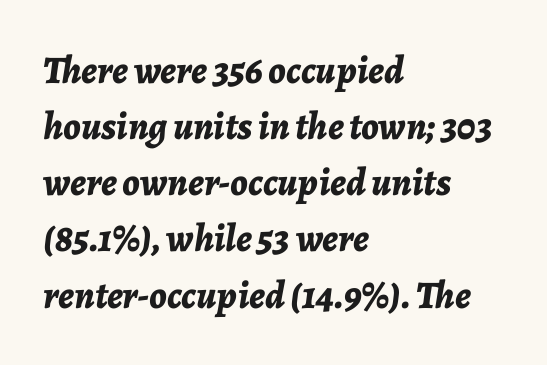
Q: Is the text bold? A: Yes.
Q: Is the text italic (slanted)? A: Yes, it leans right by about 7 degrees.
Q: Is the text underlined? A: No.
Q: How is the paragraph aligned? A: Left-aligned.
Q: Is the spacing between letters normal or unusually wide? A: Normal.
Q: Is the spacing between lines tight, normal or loose? A: Normal.
Q: Width (condensed, normal, or wide)? A: Normal.
Q: Stroke contrast? A: Low.
Q: x-height? A: Medium.
Q: Monospaced? A: No.
